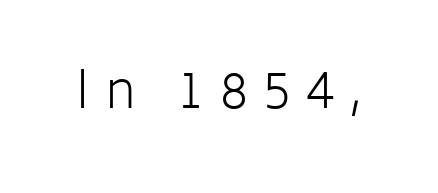
The image shows 51 px light sans-serif type, upright; set unusually wide letter spacing (+0.29 em), not underlined; low stroke contrast and a medium x-height.
